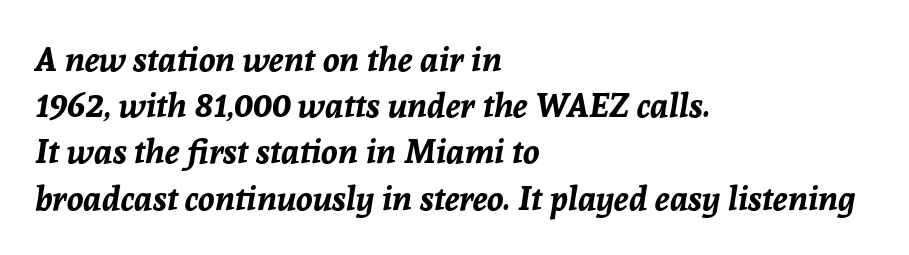
The image shows 34 px bold type, italic (leaning right); set left-aligned, normal line spacing (1.36x), normal letter spacing, not underlined; low stroke contrast and a medium x-height.
